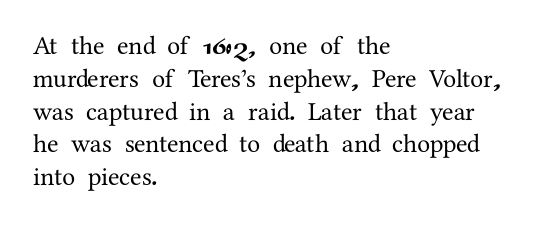
Each new line begins a customary step beneath the previous one. The passage shown is not underscored anywhere. Unlike italic type, these characters show no tilt at all. Casual observation: everything's shoved over to the left.
